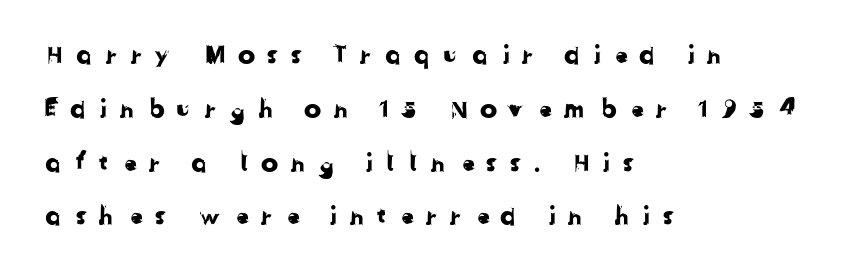
These lines stack with their left ends in a neat column. Reading down the column, the eye jumps a long way to each next line. Descender tails drop into unmarked territory. What stands out about the letter spacing? Its width — letters are far apart.
